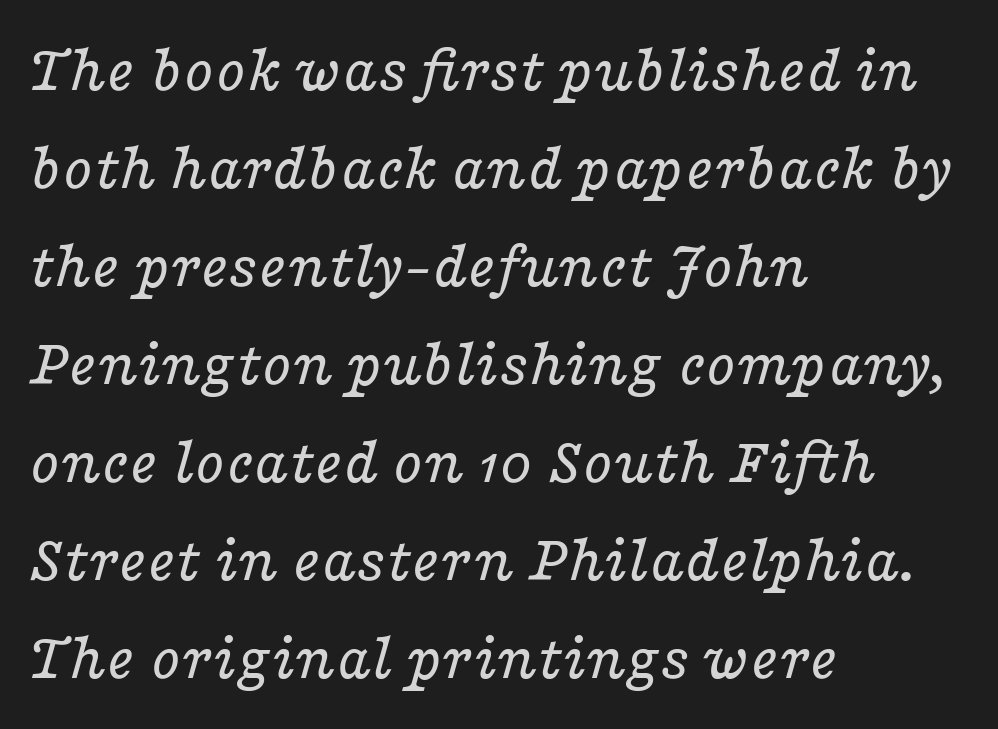
{"serif": "yes", "italic": "yes", "lean": "right", "slant_degrees": 16, "bold": "no", "weight": "regular", "width": "wide", "stroke_contrast": "low", "x_height": "medium", "monospaced": "no", "underline": "no", "align": "left", "line_spacing": "normal", "line_spacing_ratio": 1.44, "letter_spacing": "normal", "letter_spacing_em": 0.0, "glyph_px": 68}
